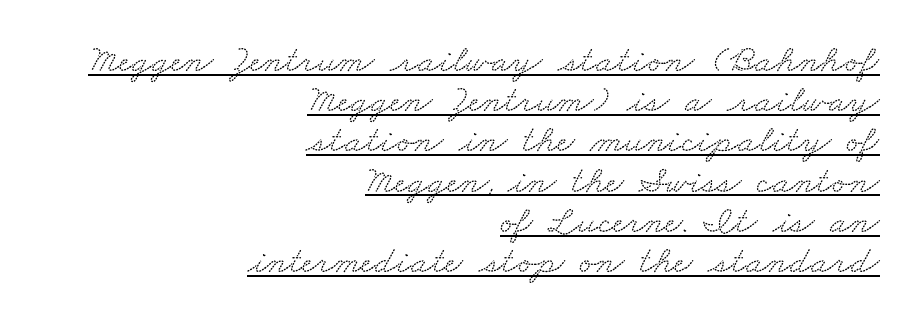
{"serif": "yes", "width": "wide", "stroke_contrast": "low", "x_height": "small", "monospaced": "no", "underline": "yes", "align": "right", "line_spacing": "tight", "line_spacing_ratio": 1.03, "letter_spacing": "normal", "letter_spacing_em": 0.0, "glyph_px": 39}
